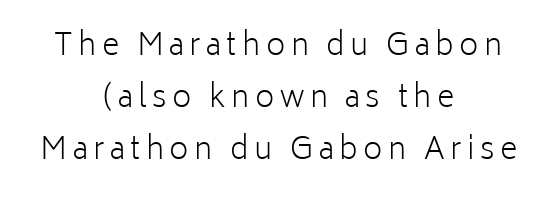
The image shows 30 px light sans-serif type, upright; set centered, line spacing 1.74x, not underlined; low stroke contrast and a medium x-height.
